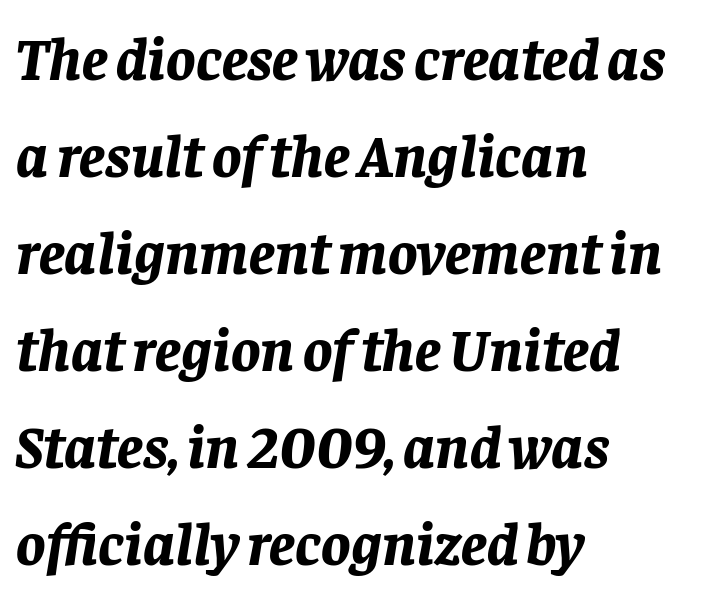
Q: Is the text bold? A: Yes.
Q: Is the text italic (slanted)? A: Yes, it leans right by about 8 degrees.
Q: Is the text underlined? A: No.
Q: How is the paragraph aligned? A: Left-aligned.
Q: Is the spacing between letters normal or unusually wide? A: Normal.
Q: Is the spacing between lines tight, normal or loose? A: Normal.
Q: Width (condensed, normal, or wide)? A: Normal.
Q: Stroke contrast? A: Low.
Q: x-height? A: Large.
Q: Monospaced? A: No.
